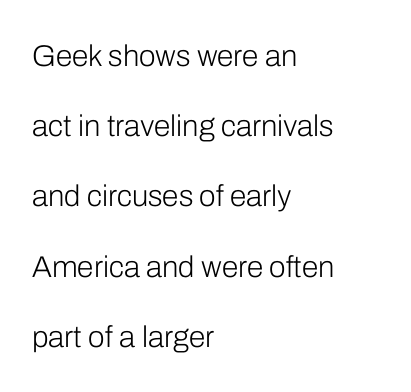
{"serif": "no", "italic": "no", "bold": "no", "weight": "light", "width": "normal", "stroke_contrast": "low", "x_height": "medium", "monospaced": "no", "underline": "no", "align": "left", "line_spacing": "loose", "line_spacing_ratio": 2.34, "letter_spacing": "normal", "letter_spacing_em": 0.0, "glyph_px": 30}
